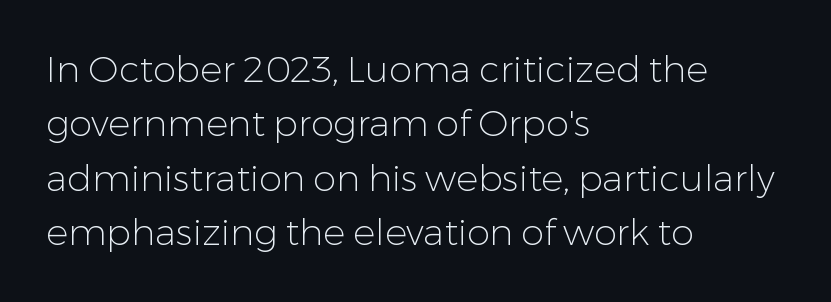
Varying glyph widths throughout — classic text-font behaviour. Look at the bottom of the vertical strokes: they stop flat, with no serifs. Honestly, the row spacing looks completely unremarkable. The passage shown is not bold in any degree.
